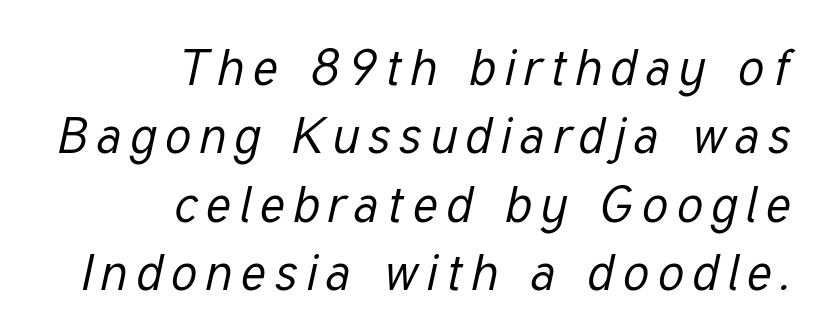
The lines in this sample share a right terminus and differ only in where they begin. The cut favours lightness, reaching ordinary text weight at its darkest. Slanted lettering throughout. The lines sit at an ordinary, default distance from one another.
